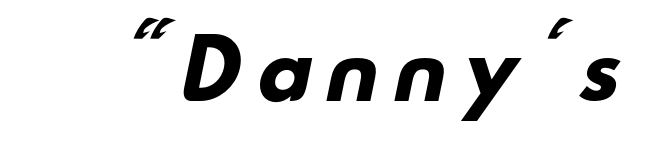
{"serif": "no", "bold": "yes", "weight": "heavy", "width": "wide", "stroke_contrast": "low", "x_height": "small", "monospaced": "no", "underline": "no", "glyph_px": 79}
